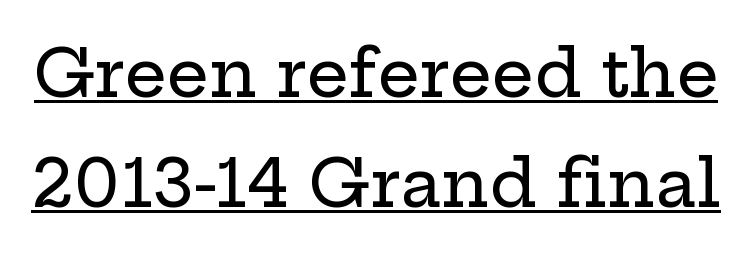
{"serif": "yes", "italic": "no", "width": "wide", "stroke_contrast": "low", "x_height": "medium", "monospaced": "no", "underline": "yes", "line_spacing": "normal", "line_spacing_ratio": 1.66, "letter_spacing": "normal", "letter_spacing_em": 0.0, "glyph_px": 66}
